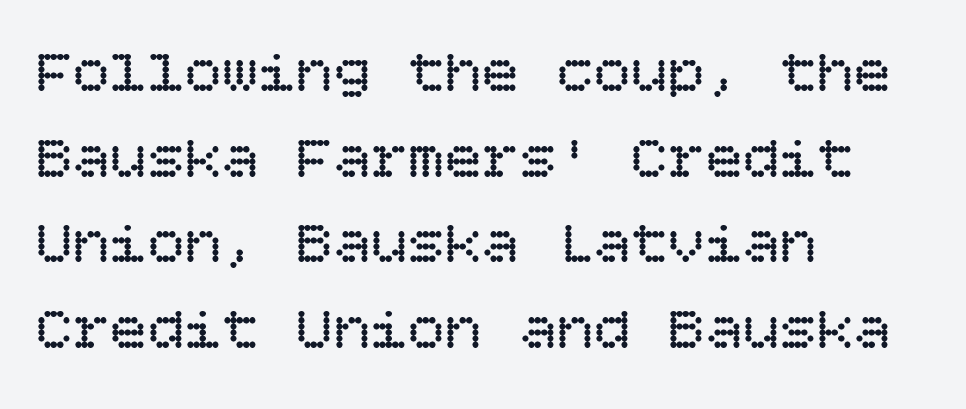
{"italic": "no", "bold": "no", "weight": "regular", "width": "normal", "stroke_contrast": "low", "x_height": "large", "underline": "no", "align": "left", "line_spacing": "normal", "line_spacing_ratio": 1.38, "letter_spacing": "normal", "letter_spacing_em": 0.0, "glyph_px": 62}
